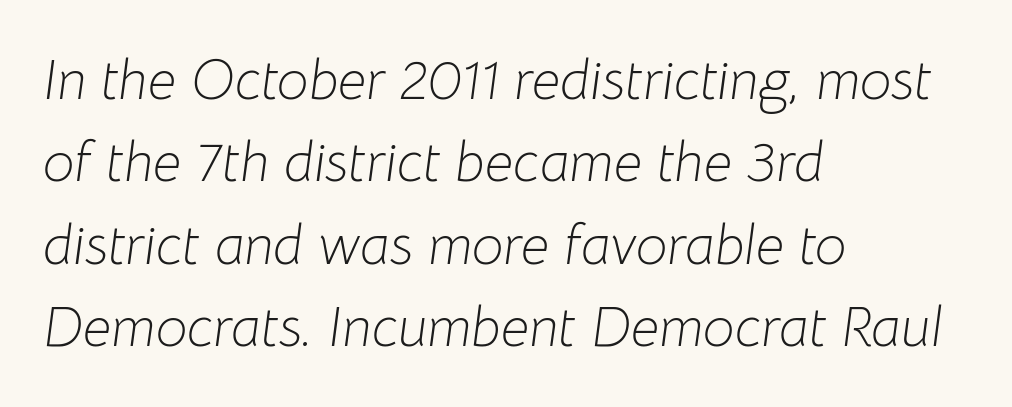
The image shows 56 px light type, italic (leaning right); set left-aligned, normal line spacing (1.47x), normal letter spacing, not underlined; low stroke contrast and a medium x-height.
